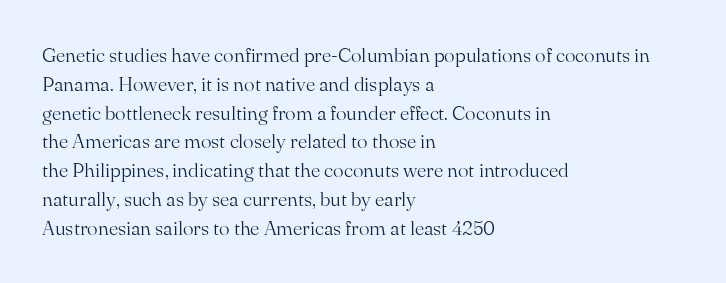
Q: Is the text bold? A: No.
Q: Is the text italic (slanted)? A: No, it is upright.
Q: Is the text underlined? A: No.
Q: How is the paragraph aligned? A: Left-aligned.
Q: Is the spacing between letters normal or unusually wide? A: Normal.
Q: Is the spacing between lines tight, normal or loose? A: Normal.
